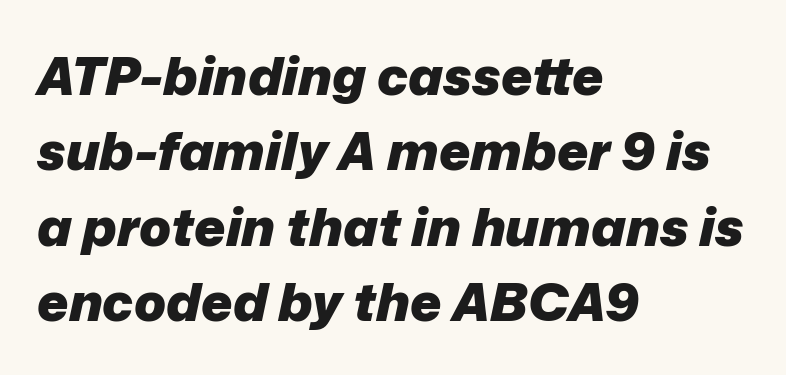
Q: Is the text bold? A: Yes.
Q: Is the text italic (slanted)? A: Yes, it leans right by about 12 degrees.
Q: Is the text underlined? A: No.
Q: How is the paragraph aligned? A: Left-aligned.
Q: Is the spacing between letters normal or unusually wide? A: Normal.
Q: Is the spacing between lines tight, normal or loose? A: Normal.
Q: Width (condensed, normal, or wide)? A: Normal.
Q: Stroke contrast? A: Low.
Q: x-height? A: Medium.
Q: Monospaced? A: No.
